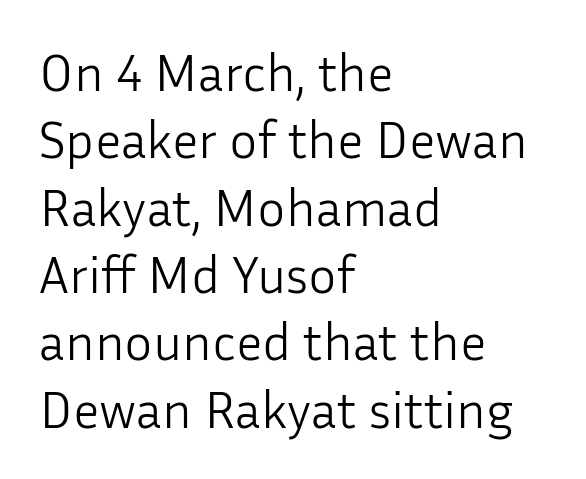
Q: Is the text bold? A: No.
Q: Is the text italic (slanted)? A: No, it is upright.
Q: Is the typeface a serif or a sans-serif typeface? A: Sans-serif.
Q: Is the text underlined? A: No.
Q: How is the paragraph aligned? A: Left-aligned.
Q: Is the spacing between letters normal or unusually wide? A: Normal.
Q: Is the spacing between lines tight, normal or loose? A: Normal.
Q: Width (condensed, normal, or wide)? A: Normal.
Q: Stroke contrast? A: Low.
Q: x-height? A: Medium.
Q: Monospaced? A: No.
